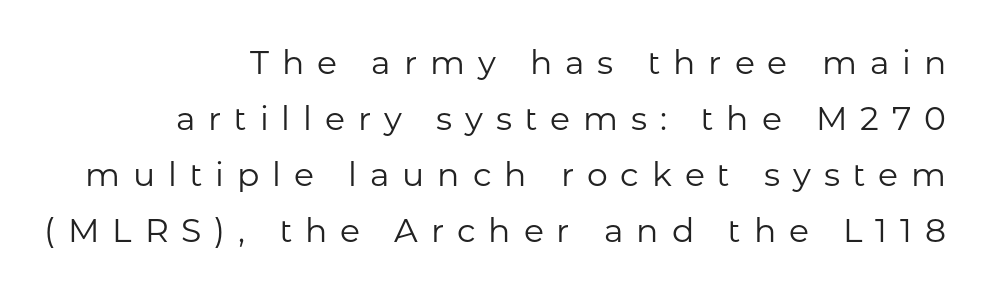
The image shows 33 px regular-weight sans-serif type, upright; set right-aligned, normal line spacing (1.7x), unusually wide letter spacing (+0.39 em), not underlined; low stroke contrast and a medium x-height.
